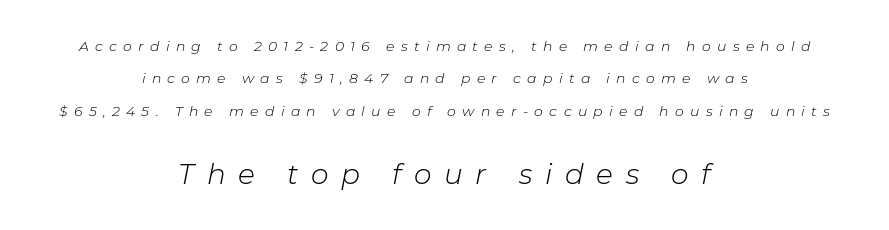
Q: Is the text bold? A: No.
Q: Is the text italic (slanted)? A: Yes, it leans right by about 11 degrees.
Q: Is the text underlined? A: No.
Q: How is the paragraph aligned? A: Centered.
Q: Is the spacing between letters normal or unusually wide? A: Unusually wide.
Q: Is the spacing between lines tight, normal or loose? A: Loose.
Q: Which block of text is set in a larger size, the first (top) or the second (bottom)? A: The second (bottom) one.
Q: Width (condensed, normal, or wide)? A: Normal.
Q: Stroke contrast? A: Low.
Q: x-height? A: Medium.
Q: Monospaced? A: No.
